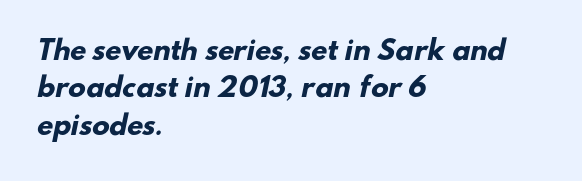
Q: Is the text bold? A: Yes.
Q: Is the text underlined? A: No.
Q: How is the paragraph aligned? A: Left-aligned.
Q: Is the spacing between letters normal or unusually wide? A: Normal.
Q: Is the spacing between lines tight, normal or loose? A: Normal.
